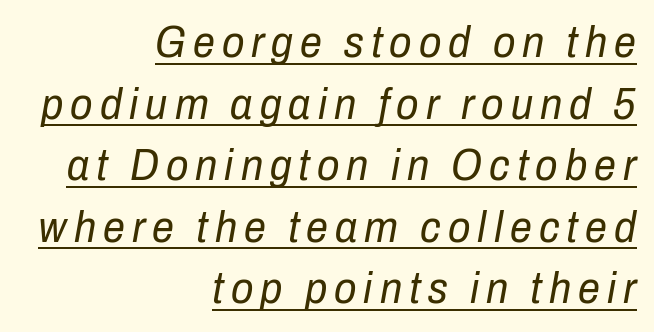
{"italic": "yes", "lean": "right", "slant_degrees": 10, "bold": "no", "weight": "regular", "width": "condensed", "stroke_contrast": "low", "x_height": "medium", "monospaced": "no", "underline": "yes", "align": "right", "line_spacing": "normal", "line_spacing_ratio": 1.4, "glyph_px": 44}
